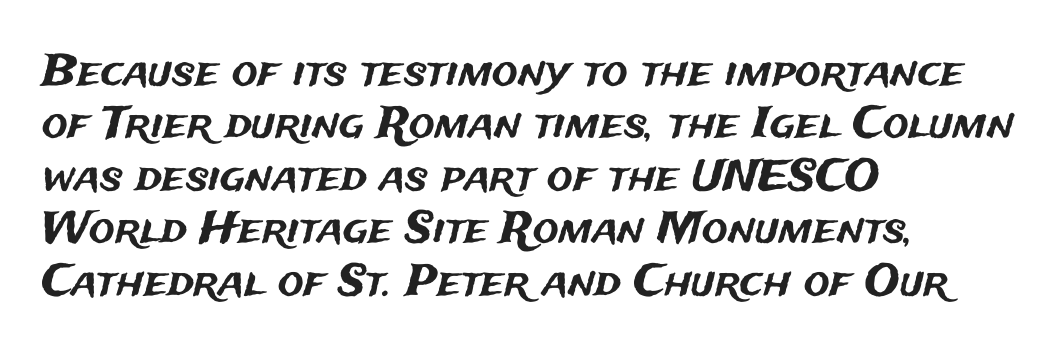
Line starts are locked; line ends wander. The tracking reads as untouched default to a designer's eye. Character widths vary here, with narrow letters taking less room than wide ones. Serif or sans? Sans — the stroke terminals are bare. No word sits above an underline.
